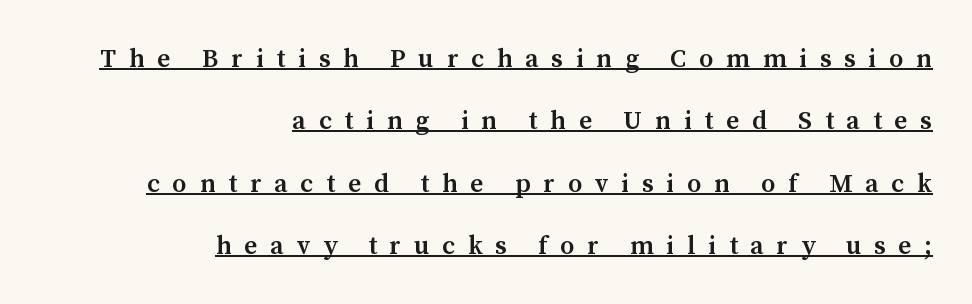
The tracking jumps out immediately: characters are airy and widely separated. The lettering holds an erect, upright posture throughout. Looks like someone drew a line under every word here. Leading: increased.
